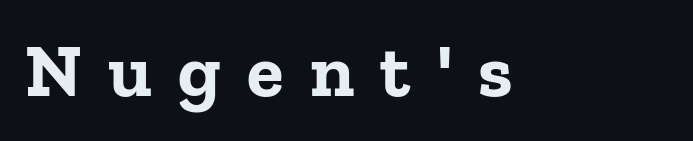
{"serif": "yes", "italic": "no", "bold": "yes", "weight": "bold", "width": "normal", "stroke_contrast": "low", "x_height": "medium", "monospaced": "no", "underline": "no", "letter_spacing": "wide", "letter_spacing_em": 0.35, "glyph_px": 75}
